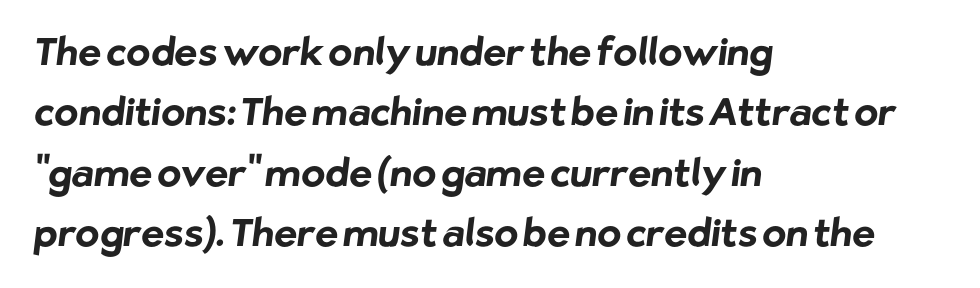
The image shows 39 px bold sans-serif type; set left-aligned, normal line spacing (1.55x), normal letter spacing, not underlined; low stroke contrast and a medium x-height.
